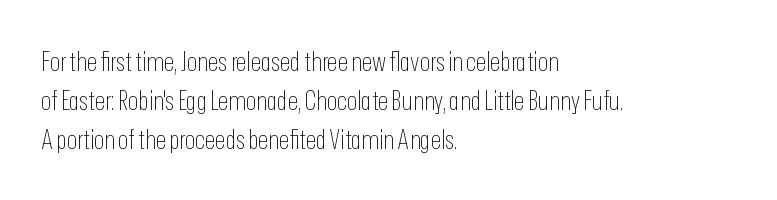
Default kerning and tracking; the words read as compact shapes. No heavy texture on the line: the type isn't bold. A roman cut, with each character standing at attention. Notice how the passage keeps a crisp vertical edge on the left only. Bare-footed words on every line.
